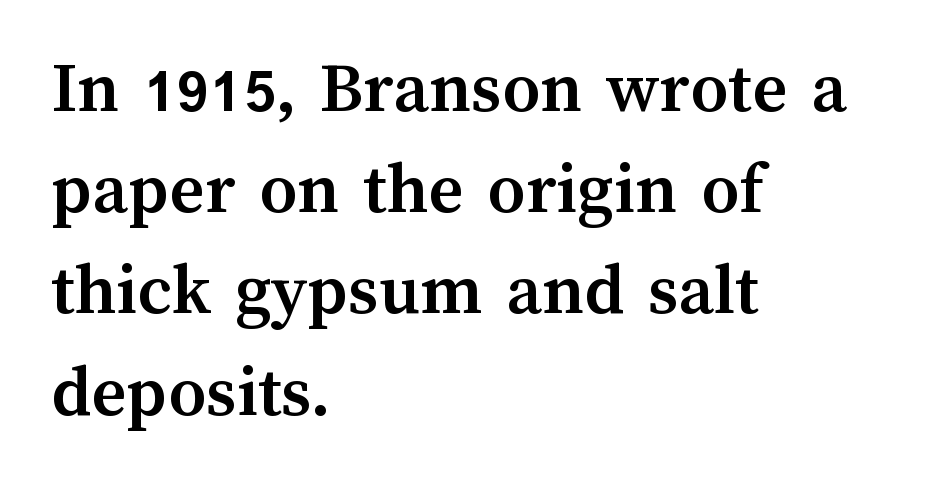
Each row of text sits above clean, open space. The letterforms sit shoulder to shoulder at normal distance. Character widths vary here, with narrow letters taking less room than wide ones. These words are printed bold, with thick strokes throughout. This rendering uses left alignment, leaving the right contour irregular. You can tell it's not italic because the verticals are truly vertical.
